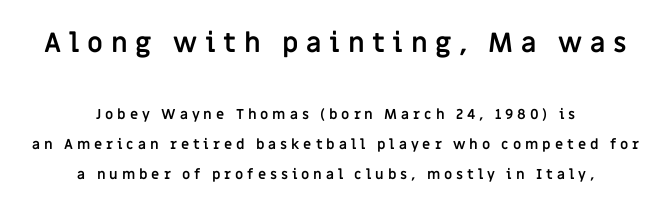
The image shows 27 px bold type, upright; set centered, loose line spacing (2.16x), unusually wide letter spacing (+0.28 em), not underlined; the first (top) block is 1.93x larger.
